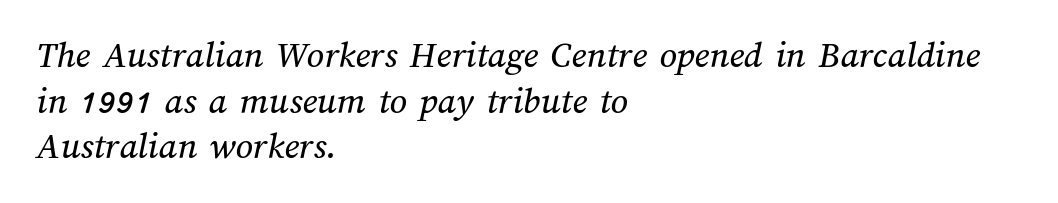
{"width": "normal", "stroke_contrast": "medium", "x_height": "medium", "monospaced": "no", "underline": "no", "align": "left", "line_spacing_ratio": 1.2, "letter_spacing": "normal", "letter_spacing_em": 0.0, "glyph_px": 38}
